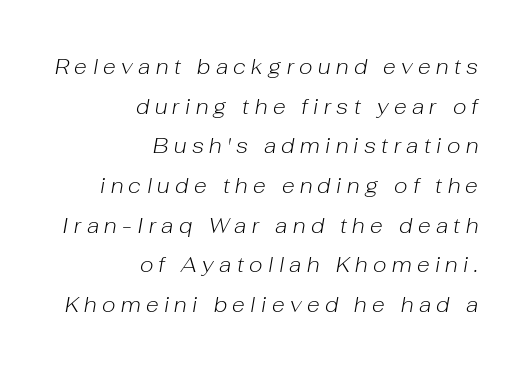
{"italic": "yes", "lean": "right", "slant_degrees": 10, "bold": "no", "underline": "no", "align": "right", "line_spacing_ratio": 1.89, "letter_spacing": "wide", "letter_spacing_em": 0.26, "glyph_px": 21}
